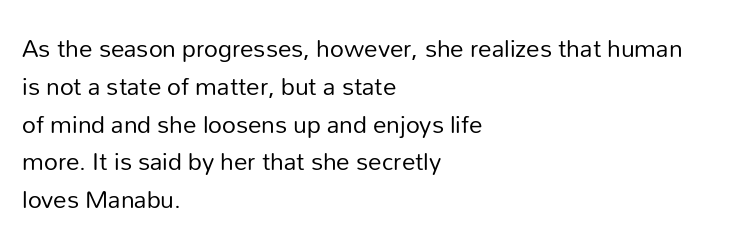
Short note: letters normally spaced. These lines are set flush left with a ragged right edge. The passage shown is not bold in any degree. Rows of type keep a routine distance in the vertical direction. This is the regular roman posture of the typeface.
